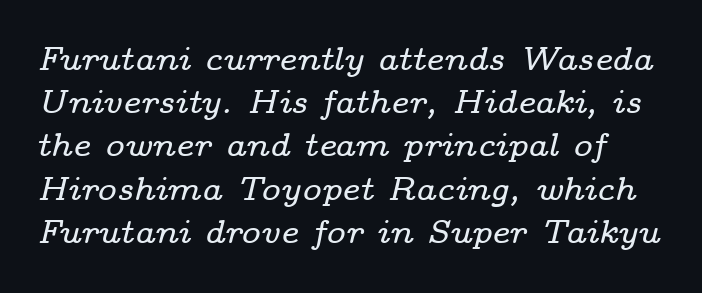
{"serif": "yes", "italic": "yes", "lean": "right", "slant_degrees": 14, "width": "wide", "stroke_contrast": "low", "x_height": "medium", "monospaced": "no", "underline": "no", "line_spacing": "normal", "line_spacing_ratio": 1.31, "letter_spacing": "normal", "letter_spacing_em": 0.0, "glyph_px": 33}
